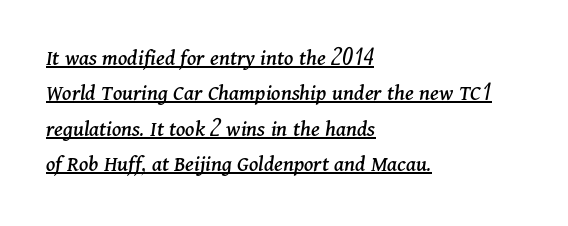
In terms of posture, this sample is oblique. Alignment: flush left. Is the letter spacing exaggerated? No — it looks like the ordinary default. Glance below the letters and you will spot a drawn line. Regular leading.
